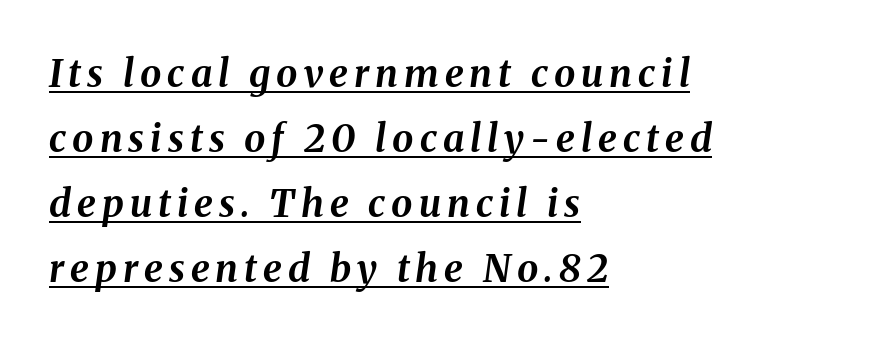
These characters rest on top of a visible drawn line. Heavy-handed strokes throughout: this text is bold. The rendering anchors every line to the left-hand side. Varying glyph widths throughout — classic text-font behaviour. Emphasis-style slanted type is in use.
